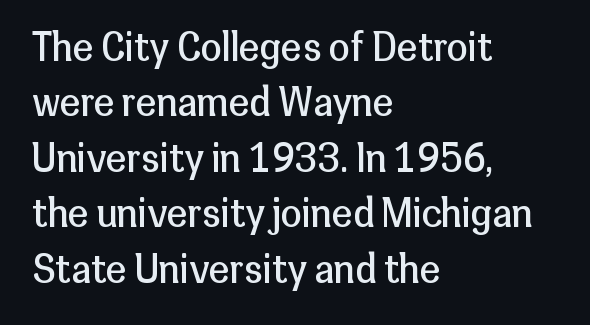
Q: Is the text bold? A: No.
Q: Is the text italic (slanted)? A: No, it is upright.
Q: Is the typeface a serif or a sans-serif typeface? A: Sans-serif.
Q: Is the text underlined? A: No.
Q: How is the paragraph aligned? A: Left-aligned.
Q: Is the spacing between letters normal or unusually wide? A: Normal.
Q: Is the spacing between lines tight, normal or loose? A: Normal.
Q: Width (condensed, normal, or wide)? A: Normal.
Q: Stroke contrast? A: Low.
Q: x-height? A: Medium.
Q: Monospaced? A: No.
